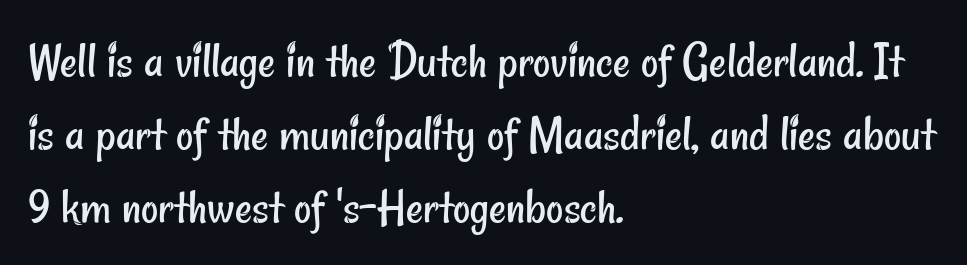
The image shows 53 px regular-weight, condensed sans-serif type; set left-aligned, normal line spacing (1.38x), normal letter spacing, not underlined; low stroke contrast and a small x-height.
